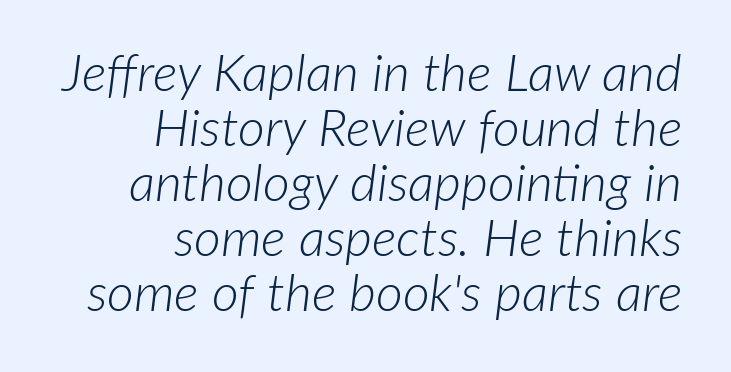
This rendering leaves character spacing at its baseline value. Honestly, there is no underline to notice here at all. On a weight scale, this lands at 450 or below. Yep, that's italic — everything's leaning. How would I describe the line gaps? Narrow and economical.
